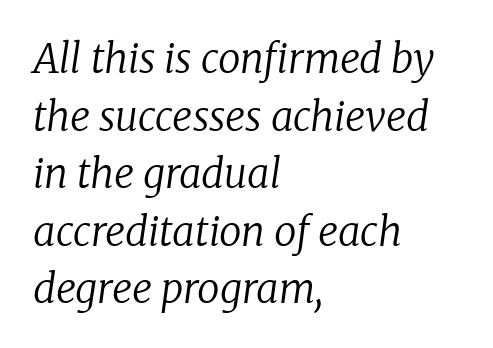
In terms of posture, this sample is oblique. To sum up the face: it has serifs. Weight: not bold — regular or lighter. Students, observe: this is what conventionally led text looks like.
